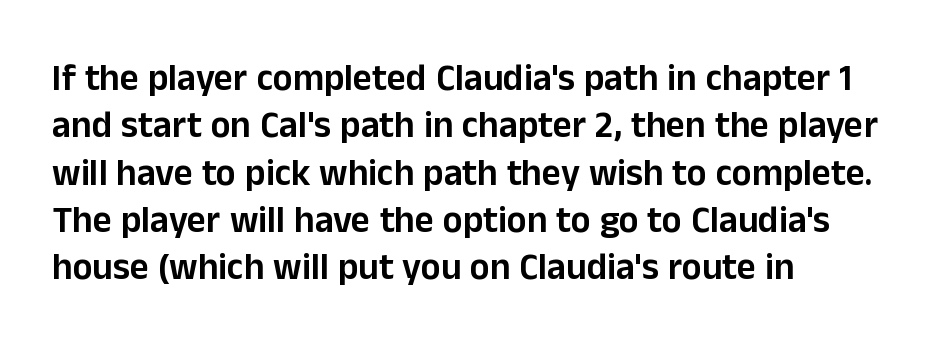
The image shows 37 px sans-serif type, upright; set left-aligned, normal line spacing (1.28x), normal letter spacing, not underlined; low stroke contrast and a medium x-height.
